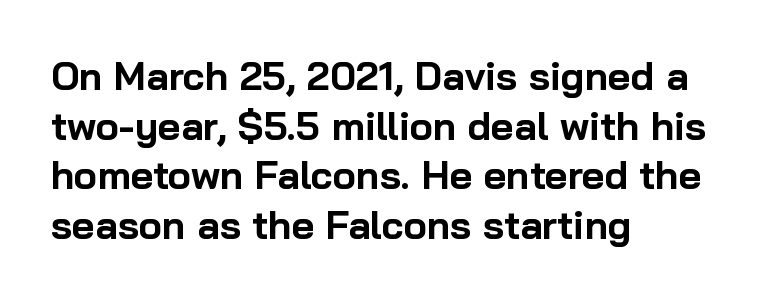
{"serif": "no", "italic": "no", "bold": "yes", "weight": "bold", "width": "normal", "stroke_contrast": "low", "x_height": "medium", "monospaced": "no", "underline": "no", "align": "left", "line_spacing": "normal", "line_spacing_ratio": 1.27, "letter_spacing": "normal", "letter_spacing_em": 0.0, "glyph_px": 39}
